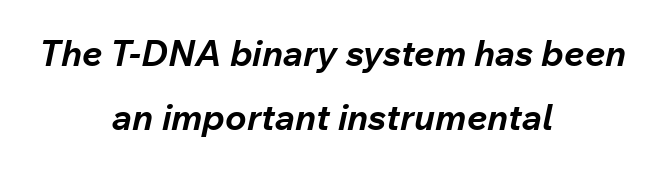
{"italic": "yes", "lean": "right", "slant_degrees": 12, "bold": "yes", "weight": "bold", "width": "normal", "stroke_contrast": "low", "x_height": "medium", "monospaced": "no", "underline": "no", "align": "center", "line_spacing_ratio": 1.79, "letter_spacing": "normal", "letter_spacing_em": 0.0, "glyph_px": 36}
